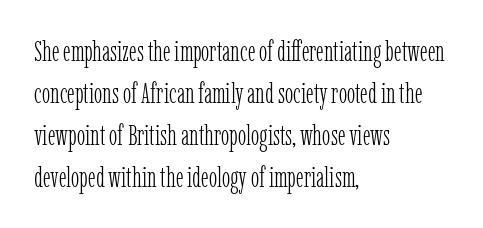
{"serif": "yes", "italic": "no", "bold": "no", "weight": "light", "width": "condensed", "stroke_contrast": "low", "x_height": "medium", "monospaced": "no", "underline": "no", "align": "left", "line_spacing": "normal", "line_spacing_ratio": 1.5, "letter_spacing": "normal", "letter_spacing_em": 0.0, "glyph_px": 28}
